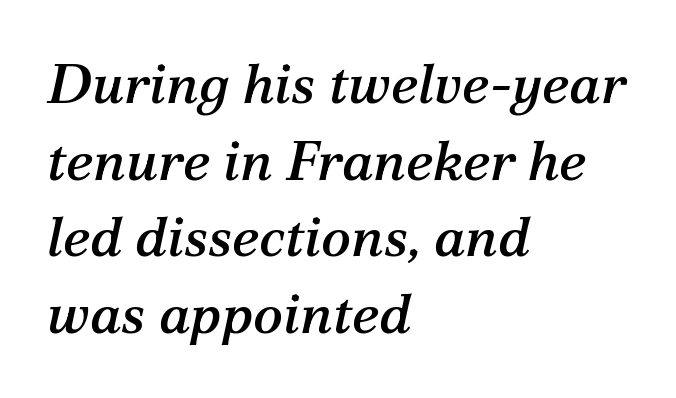
{"serif": "yes", "italic": "yes", "lean": "right", "slant_degrees": 12, "width": "normal", "stroke_contrast": "medium", "x_height": "medium", "monospaced": "no", "underline": "no", "align": "left", "line_spacing": "normal", "line_spacing_ratio": 1.37, "letter_spacing": "normal", "letter_spacing_em": 0.0, "glyph_px": 56}
